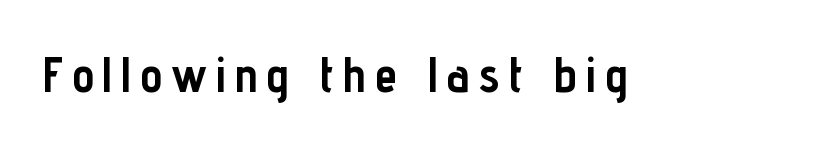
Q: Is the text bold? A: Yes.
Q: Is the text italic (slanted)? A: No, it is upright.
Q: Is the typeface a serif or a sans-serif typeface? A: Sans-serif.
Q: Is the text underlined? A: No.
Q: Width (condensed, normal, or wide)? A: Condensed.
Q: Stroke contrast? A: Low.
Q: x-height? A: Medium.
Q: Monospaced? A: No.
